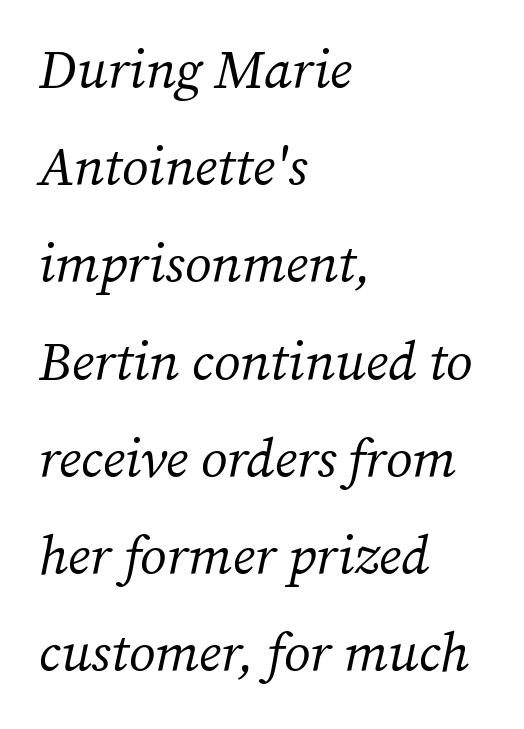
Caption: face not bold, strokes unweighted. In terms of letterform style, serifs are clearly present. The rendering anchors every line to the left-hand side. Designer's note — italics engaged.
